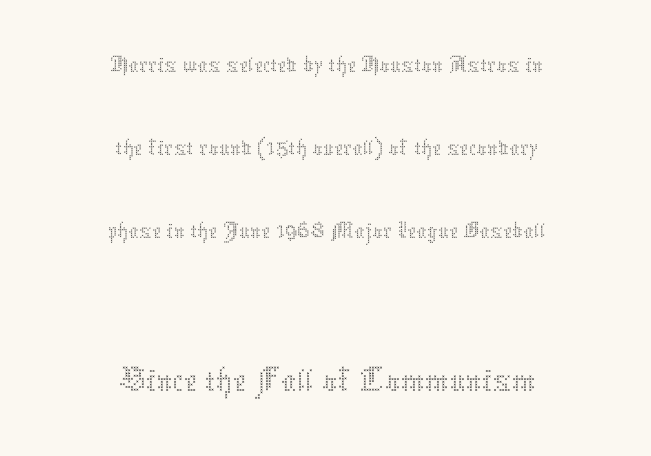
Q: Is the text bold? A: No.
Q: Is the text italic (slanted)? A: No, it is upright.
Q: Is the text underlined? A: No.
Q: How is the paragraph aligned? A: Centered.
Q: Is the spacing between letters normal or unusually wide? A: Normal.
Q: Is the spacing between lines tight, normal or loose? A: Normal.
Q: Which block of text is set in a larger size, the first (top) or the second (bottom)? A: The second (bottom) one.
Q: Width (condensed, normal, or wide)? A: Normal.
Q: Stroke contrast? A: Medium.
Q: x-height? A: Medium.
Q: Monospaced? A: No.
